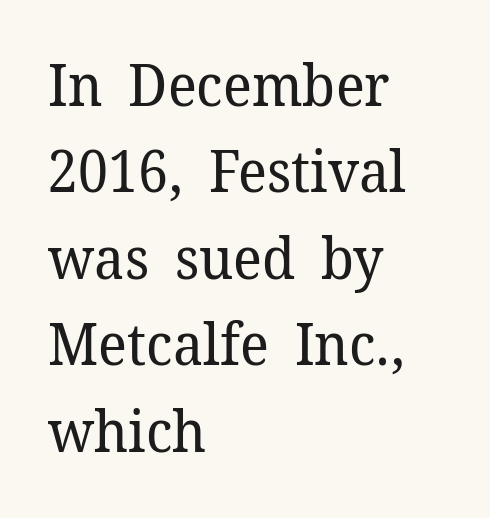
{"serif": "yes", "italic": "no", "bold": "no", "weight": "regular", "width": "normal", "stroke_contrast": "low", "x_height": "medium", "monospaced": "no", "underline": "no", "align": "left", "line_spacing": "normal", "line_spacing_ratio": 1.49, "letter_spacing": "normal", "letter_spacing_em": 0.0, "glyph_px": 58}
